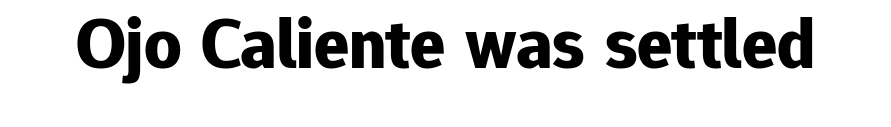
It's the straight-up-and-down kind of type. Here the designer chose a conventional face with non-uniform glyph widths. Standard letterfit; no display-style spreading of the glyphs. Lines of text with bare space underneath. Strong, thick strokes mark this as bold type. The font family rendered here belongs to the sans-serif group.
